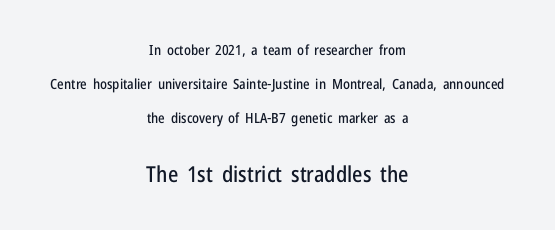
The image shows 22 px text type, upright; set centered, loose line spacing (2.42x), normal letter spacing, not underlined; the second (bottom) block is 1.57x larger.
